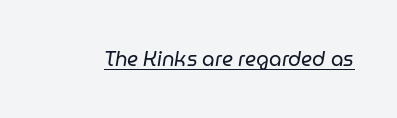
The whole block is typeset with a tilt. Notice how a bar underscores the lettering throughout. The passage shown is not bold in any degree. These lines keep a tight, regular rhythm from letter to letter.
